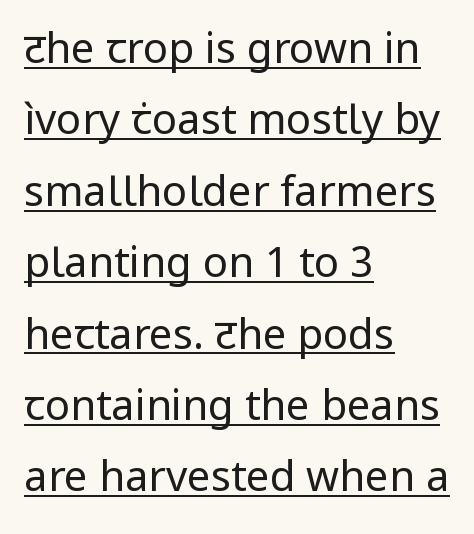
The image shows 42 px regular-weight sans-serif type, upright; set left-aligned, normal line spacing (1.7x), normal letter spacing, underlined; low stroke contrast and a medium x-height.
